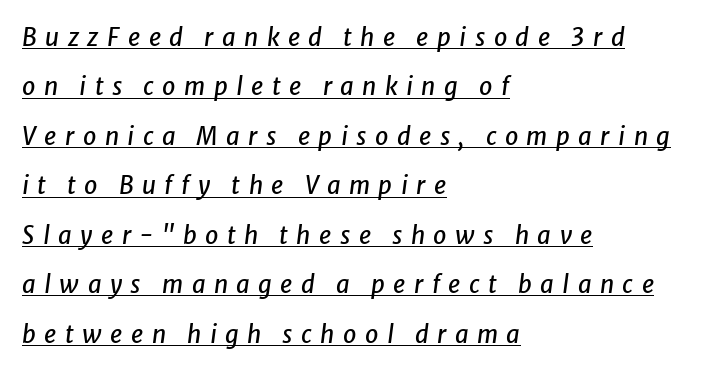
The image shows 24 px text type, italic (leaning right); set left-aligned, loose line spacing (2.06x), unusually wide letter spacing (+0.35 em), underlined.
